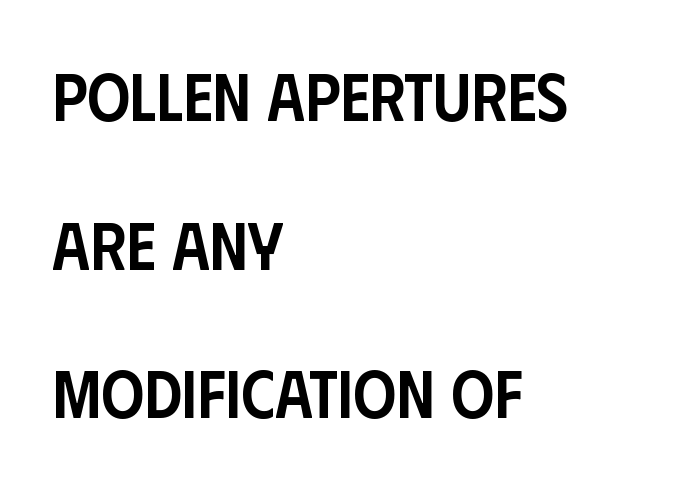
Q: Is the text bold? A: Semi-bold.
Q: Is the text italic (slanted)? A: No, it is upright.
Q: Is the typeface a serif or a sans-serif typeface? A: Sans-serif.
Q: Is the text underlined? A: No.
Q: How is the paragraph aligned? A: Left-aligned.
Q: Is the spacing between letters normal or unusually wide? A: Normal.
Q: Is the spacing between lines tight, normal or loose? A: Loose.
Q: Width (condensed, normal, or wide)? A: Condensed.
Q: Stroke contrast? A: Low.
Q: x-height? A: Large.
Q: Monospaced? A: No.
